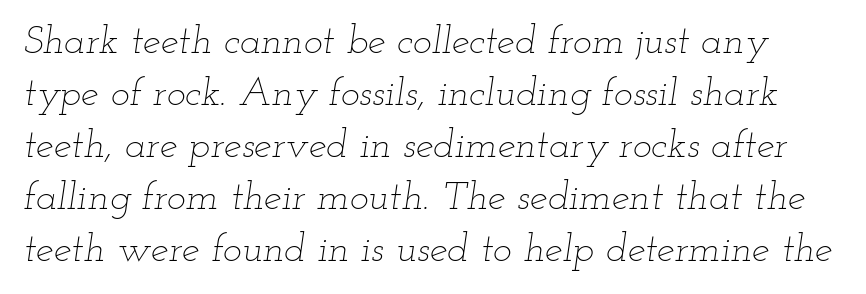
Q: Is the text bold? A: No.
Q: Is the text italic (slanted)? A: Yes, it leans right by about 12 degrees.
Q: Is the text underlined? A: No.
Q: Is the spacing between letters normal or unusually wide? A: Normal.
Q: Is the spacing between lines tight, normal or loose? A: Normal.
Q: Width (condensed, normal, or wide)? A: Wide.
Q: Stroke contrast? A: Low.
Q: x-height? A: Small.
Q: Monospaced? A: No.
